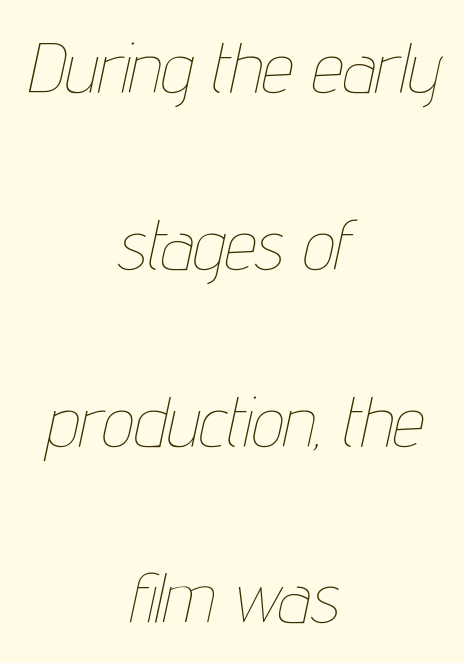
Q: Is the text bold? A: No.
Q: Is the text italic (slanted)? A: Yes, it leans right by about 12 degrees.
Q: Is the text underlined? A: No.
Q: How is the paragraph aligned? A: Centered.
Q: Is the spacing between letters normal or unusually wide? A: Normal.
Q: Is the spacing between lines tight, normal or loose? A: Loose.
Q: Width (condensed, normal, or wide)? A: Condensed.
Q: Stroke contrast? A: Low.
Q: x-height? A: Medium.
Q: Monospaced? A: No.
